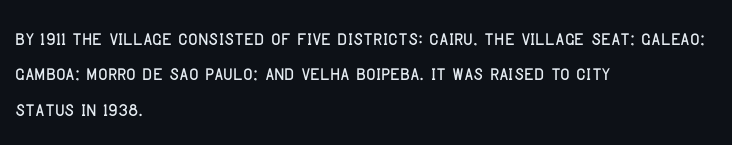
The passage shown stacks its lines at a standard gap. These lines stack with their left ends in a neat column. A roman cut, with each character standing at attention. Caption: standard tracking, unaltered. Words float on clear page, feet unadorned.
